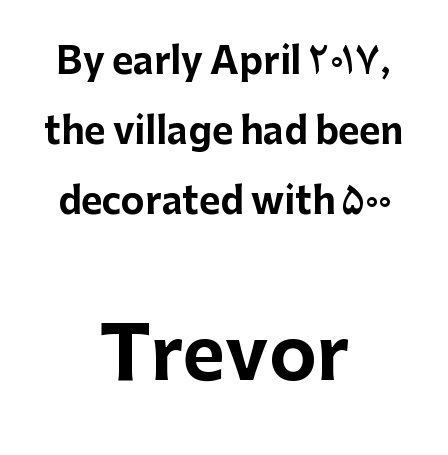
These lines are centered, leaving both edges ragged. The gaps between neighbouring characters are ordinary and unremarkable. Do the characters align in a grid? No, the font is proportional. The string is rendered with underlining switched off. Designer's note — italics off, roman on.
